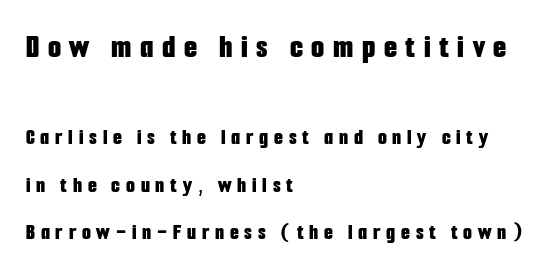
The image shows 34 px bold, condensed sans-serif type, upright; set left-aligned, loose line spacing (2.06x), unusually wide letter spacing (+0.25 em), not underlined; the first (top) block is 1.48x larger; low stroke contrast and a medium x-height.
